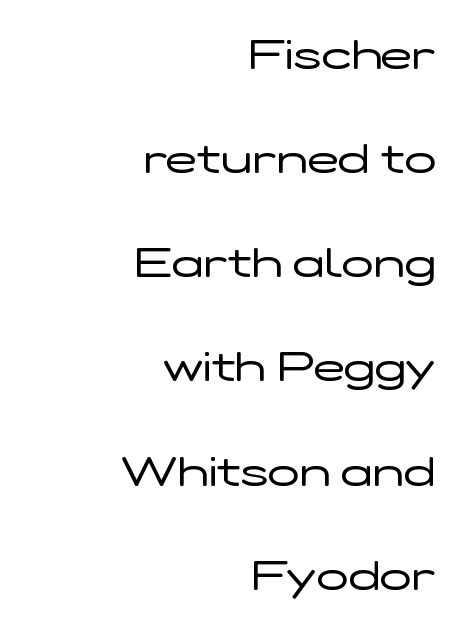
The rendering shows plain stroke endings on the letterforms — a sans-serif design. Every character sits straight up, as roman type does. This rendering leaves character spacing at its baseline value. Each line ends at the same right margin while the left side varies. Words float on clear page, feet unadorned. The rendering uses natural spacing where letterforms have individual widths.
